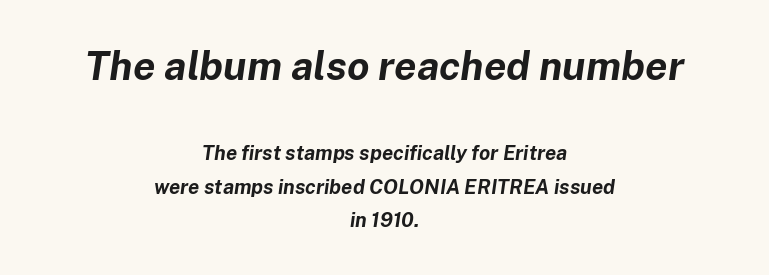
{"italic": "yes", "lean": "right", "slant_degrees": 8, "bold": "yes", "weight": "bold", "width": "normal", "stroke_contrast": "low", "x_height": "medium", "monospaced": "no", "underline": "no", "align": "center", "line_spacing": "normal", "line_spacing_ratio": 1.68, "letter_spacing": "normal", "letter_spacing_em": 0.0, "larger_block": "first", "size_ratio": 2.0, "glyph_px": 40}
